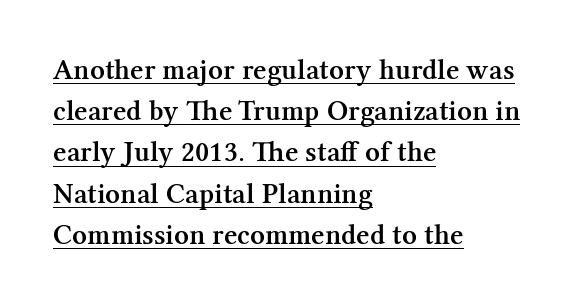
{"serif": "yes", "italic": "no", "bold": "semi", "weight": "semibold", "width": "normal", "stroke_contrast": "medium", "x_height": "medium", "monospaced": "no", "underline": "yes", "align": "left", "line_spacing": "normal", "line_spacing_ratio": 1.42, "letter_spacing": "normal", "letter_spacing_em": 0.0, "glyph_px": 29}
